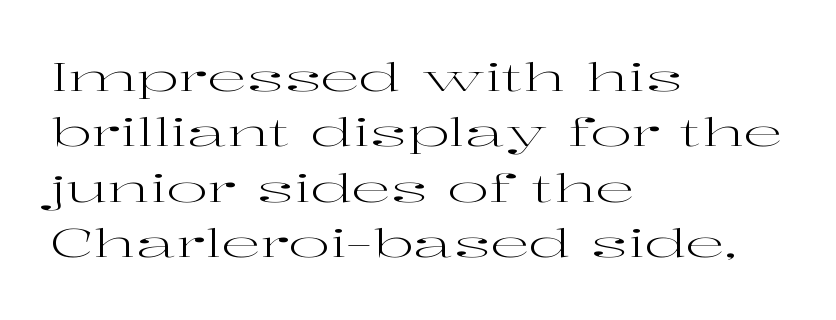
Looks like regular typesetting: each glyph gets only the width it needs. Upright lettering throughout. What kind of face is this? One with serifs. The area under the type is left untouched. Stroke thickness stays within the range of a standard reading face or lighter. The line-height multiplier appears to be the usual default.
